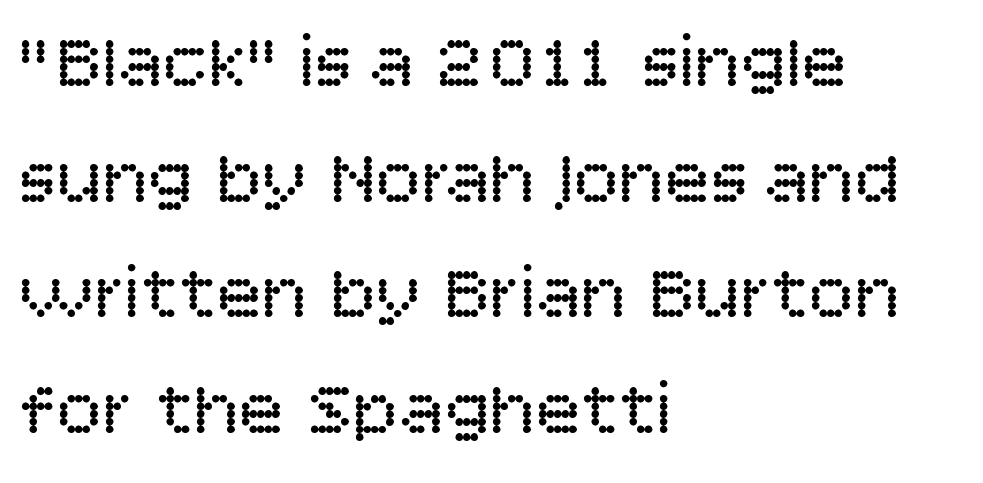
{"serif": "no", "italic": "no", "bold": "no", "weight": "regular", "width": "normal", "stroke_contrast": "low", "x_height": "large", "monospaced": "no", "underline": "no", "align": "left", "line_spacing": "normal", "line_spacing_ratio": 1.52, "letter_spacing": "normal", "letter_spacing_em": 0.0, "glyph_px": 76}
